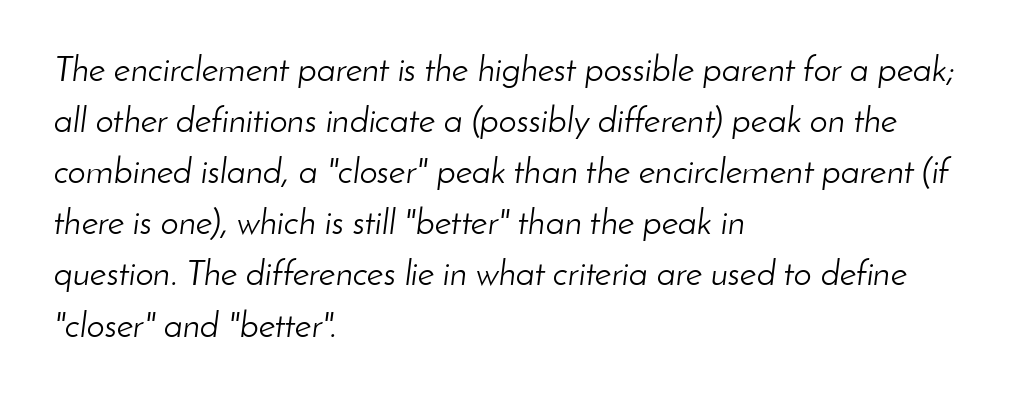
Do the characters align in a grid? No, the font is proportional. Honestly, the row spacing looks completely unremarkable. You could call the tracking neutral — neither tight nor loose. The setting favours the left margin, as ordinary paragraphs usually do.
